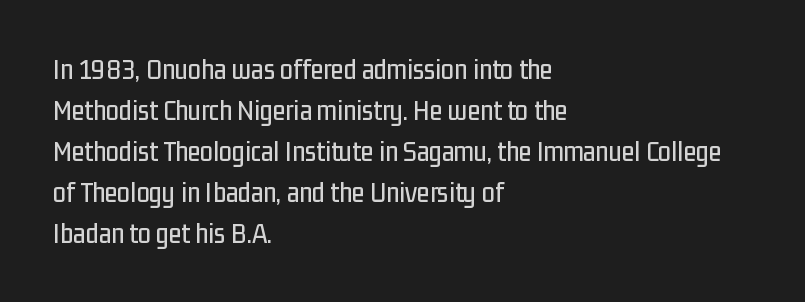
The image shows 29 px condensed sans-serif type, upright; set left-aligned, normal line spacing (1.41x), normal letter spacing, not underlined; low stroke contrast and a medium x-height.
